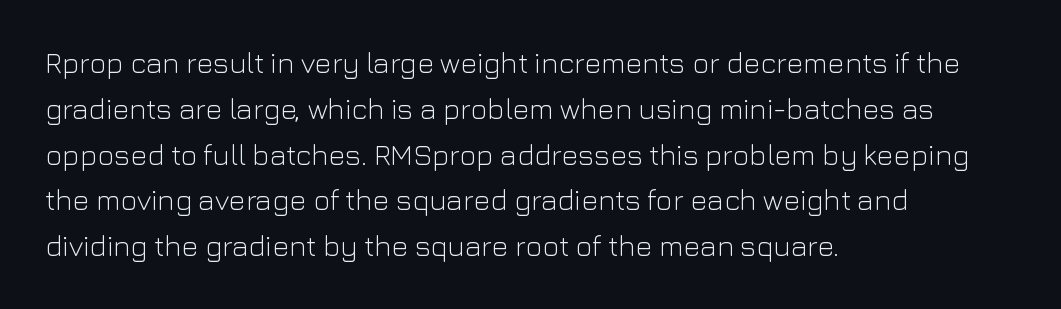
{"serif": "no", "italic": "no", "bold": "no", "weight": "light", "width": "normal", "stroke_contrast": "low", "x_height": "medium", "monospaced": "no", "underline": "no", "align": "left", "line_spacing": "normal", "line_spacing_ratio": 1.58, "letter_spacing": "normal", "letter_spacing_em": 0.0, "glyph_px": 29}
